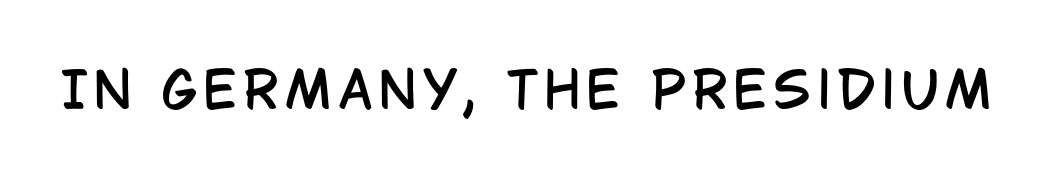
Q: Is the text italic (slanted)? A: No, it is upright.
Q: Is the typeface a serif or a sans-serif typeface? A: Sans-serif.
Q: Is the text underlined? A: No.
Q: Width (condensed, normal, or wide)? A: Condensed.
Q: Stroke contrast? A: Low.
Q: x-height? A: Large.
Q: Monospaced? A: No.
